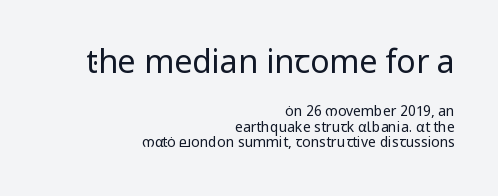
The image shows 32 px regular-weight sans-serif type, upright; set right-aligned, tight line spacing (1.09x), normal letter spacing, not underlined; the first (top) block is 2.29x larger; low stroke contrast and a medium x-height.
